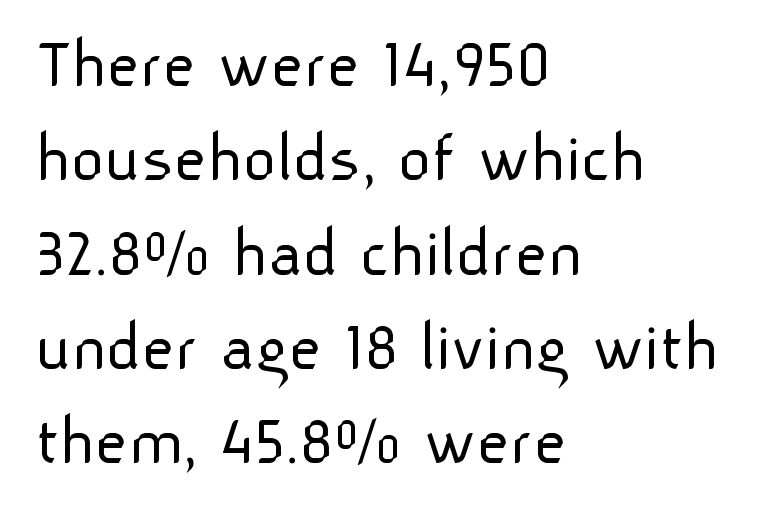
The paragraph shown leans on its left margin. The letters sit at their default tracking, neither squeezed nor spread. The font is comparable to plain body text, perhaps lighter. Note the varied advance widths — an 'i' is clearly narrower than an 'm'. Honestly, there is no underline to notice here at all. These lines sit exactly where default settings would place them.
